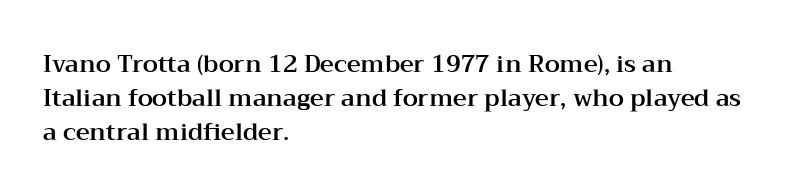
The image shows 24 px text type, upright; set left-aligned, normal line spacing (1.41x), normal letter spacing, not underlined.
